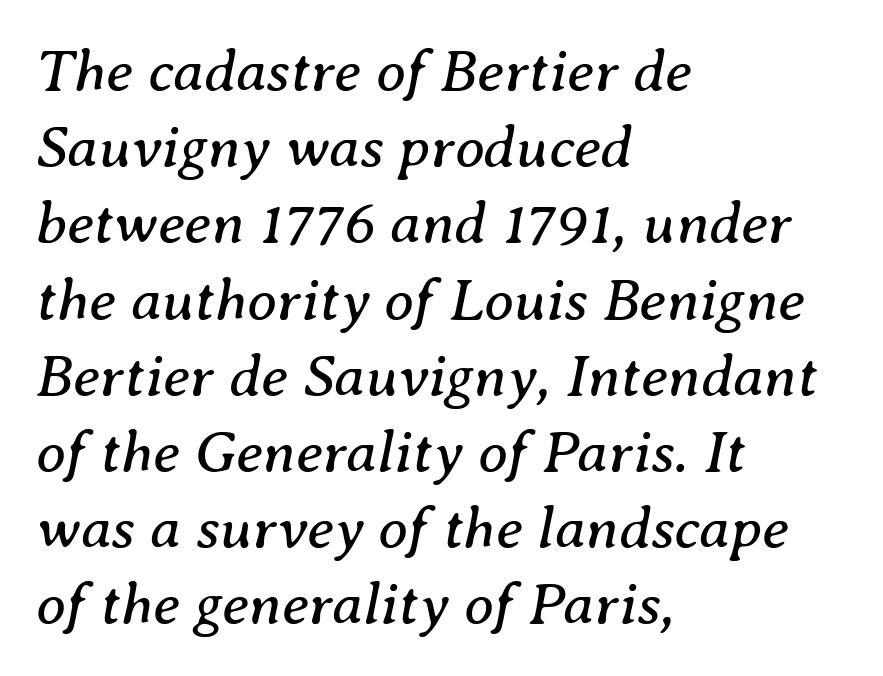
{"serif": "yes", "italic": "yes", "lean": "right", "slant_degrees": 8, "bold": "no", "weight": "regular", "width": "normal", "stroke_contrast": "medium", "x_height": "medium", "monospaced": "no", "underline": "no", "align": "left", "line_spacing": "normal", "line_spacing_ratio": 1.27, "letter_spacing": "normal", "letter_spacing_em": 0.0, "glyph_px": 60}
